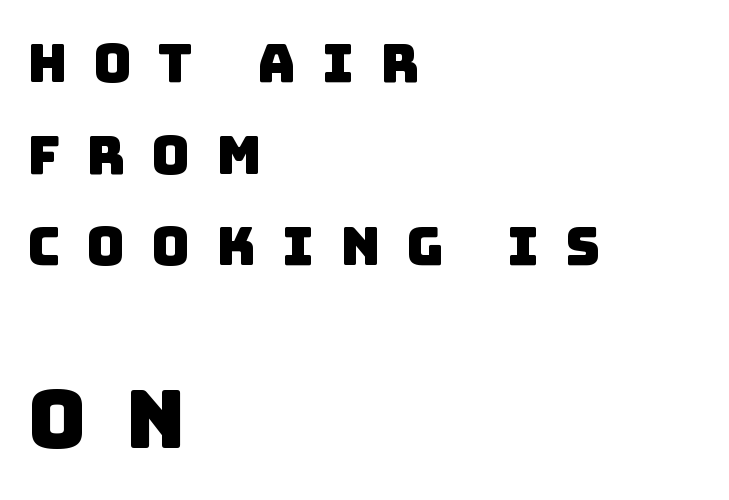
{"serif": "no", "width": "normal", "stroke_contrast": "low", "x_height": "large", "monospaced": "no", "underline": "no", "align": "left", "line_spacing_ratio": 1.73, "letter_spacing": "wide", "letter_spacing_em": 0.49, "larger_block": "second", "size_ratio": 1.51, "glyph_px": 80}
